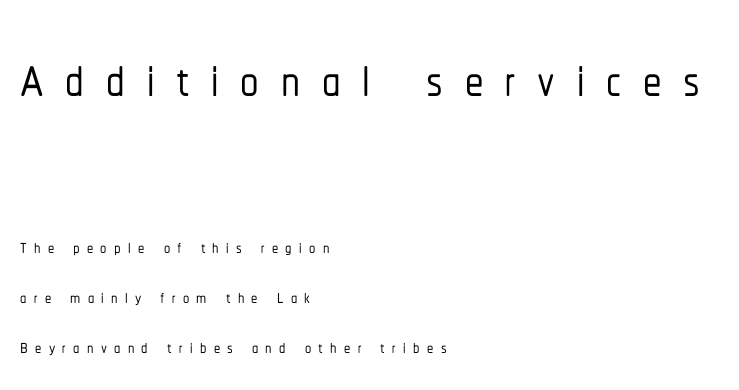
The image shows 74 px condensed sans-serif type, upright; set left-aligned, loose line spacing (2.0x), unusually wide letter spacing (+0.29 em), not underlined; the first (top) block is 2.96x larger; low stroke contrast and a medium x-height.
